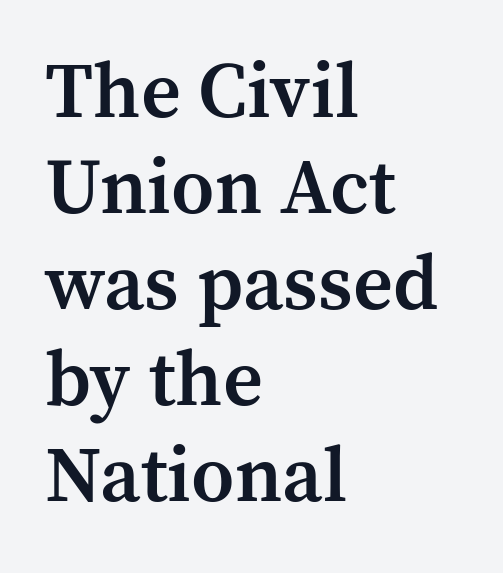
Serifs: yes, visible at the terminals of the letterforms. The face used here is a semibold: visibly heavier than regular, lighter than bold. Here the designer chose a conventional face with non-uniform glyph widths. The lettering stays uniformly vertical, giving the passage a roman look.
